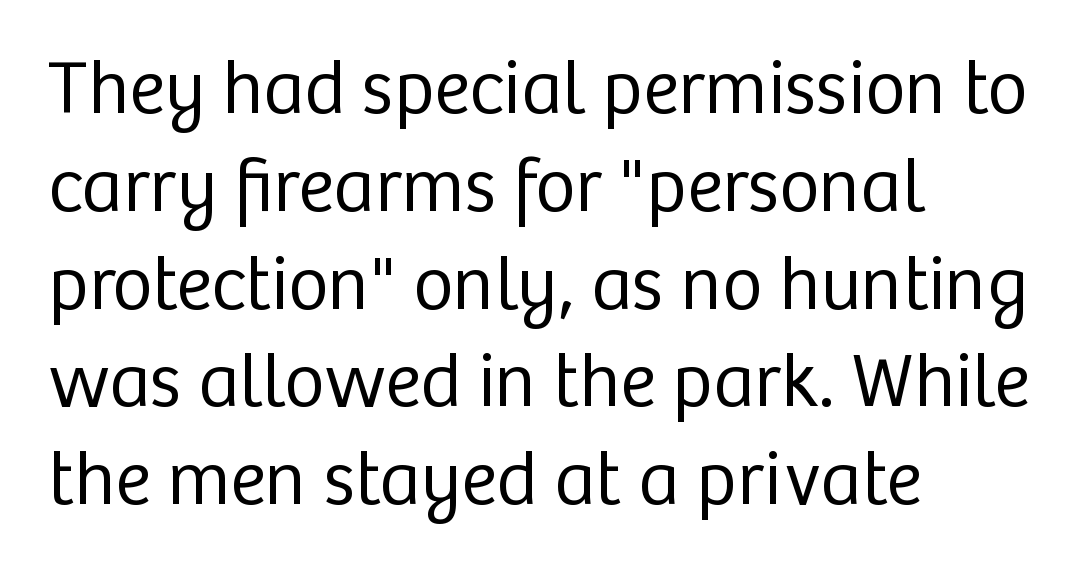
Q: Is the text bold? A: No.
Q: Is the text italic (slanted)? A: No, it is upright.
Q: Is the typeface a serif or a sans-serif typeface? A: Sans-serif.
Q: Is the text underlined? A: No.
Q: How is the paragraph aligned? A: Left-aligned.
Q: Is the spacing between letters normal or unusually wide? A: Normal.
Q: Is the spacing between lines tight, normal or loose? A: Normal.
Q: Width (condensed, normal, or wide)? A: Normal.
Q: Stroke contrast? A: Low.
Q: x-height? A: Medium.
Q: Monospaced? A: No.
